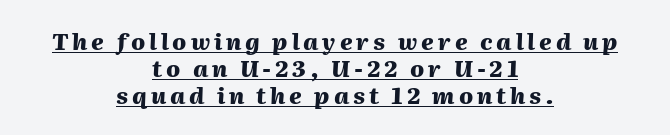
The image shows 23 px bold type, italic (leaning right); set centered, line spacing 1.18x, underlined.
